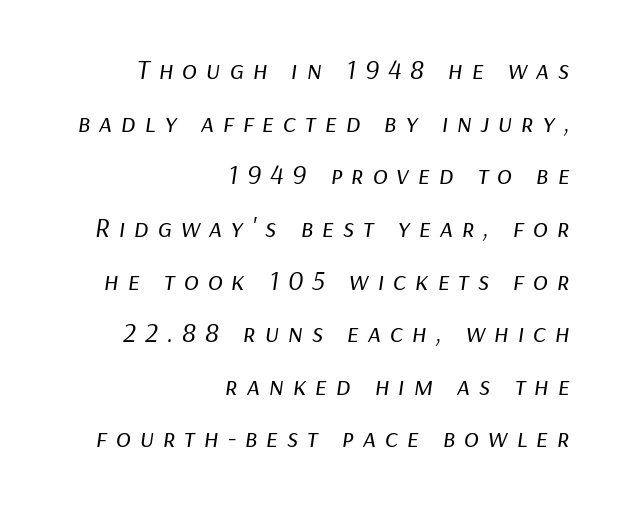
{"italic": "yes", "lean": "right", "slant_degrees": 9, "bold": "no", "weight": "regular", "width": "normal", "stroke_contrast": "low", "x_height": "medium", "monospaced": "no", "underline": "no", "align": "right", "line_spacing_ratio": 1.88, "letter_spacing": "wide", "letter_spacing_em": 0.31, "glyph_px": 28}
